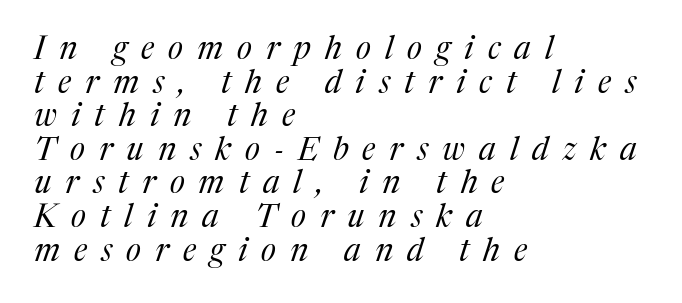
{"serif": "yes", "italic": "yes", "lean": "right", "slant_degrees": 17, "bold": "no", "weight": "regular", "width": "normal", "stroke_contrast": "medium", "x_height": "medium", "monospaced": "no", "underline": "no", "align": "left", "line_spacing": "tight", "line_spacing_ratio": 1.05, "letter_spacing": "wide", "letter_spacing_em": 0.44, "glyph_px": 32}
